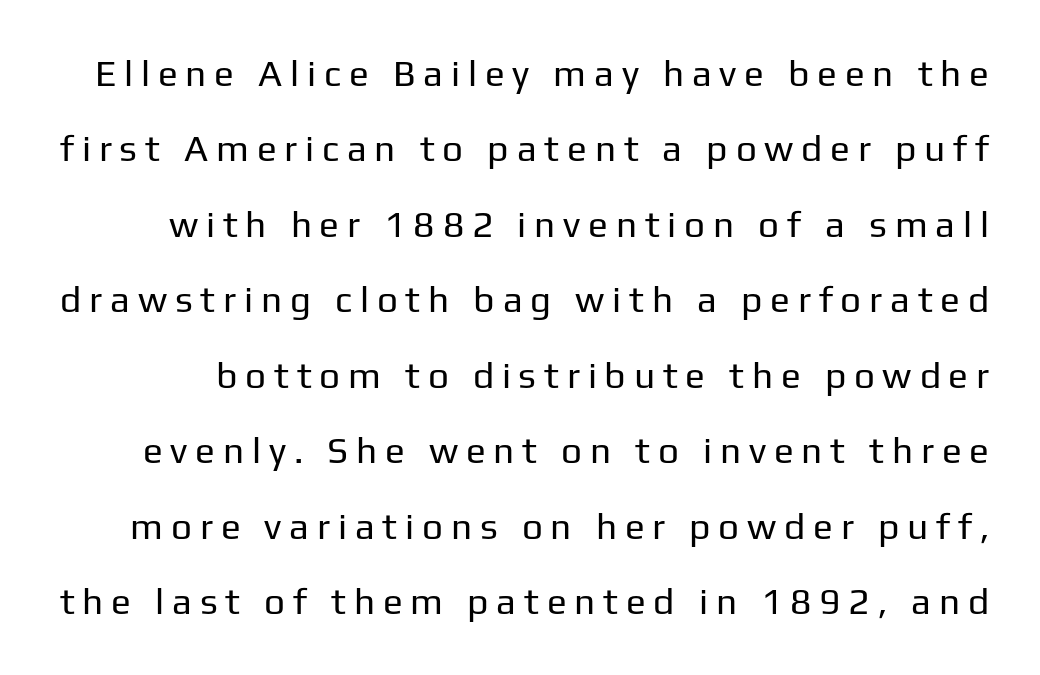
A typesetter would call this proportional, since set widths differ per character. The face looks like a standard text weight, possibly lighter. The characters display no serif detailing; their extremities are plain. The space directly below the letters is spotless.
